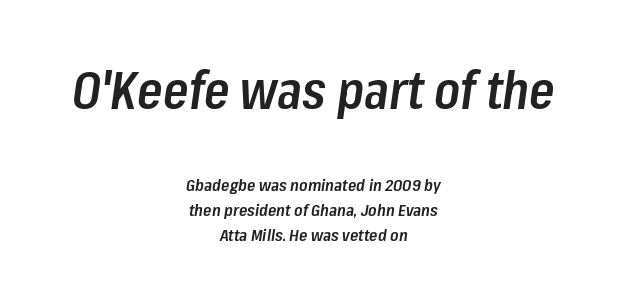
The string is rendered with underlining switched off. One glance says typical: line gaps are just what's usual. Between one letter and the next there's only the usual sliver of space. The letters are semibold — heavier than regular but short of a full bold. Reading top to bottom, the characters get smaller at the block break. Posture: slanted.
